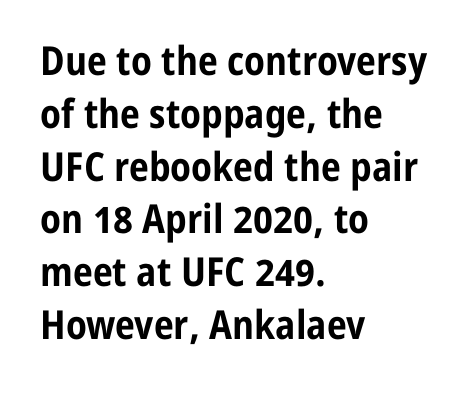
Horizontal alignment here is leftward, the default for most running prose. Check under the words: just untouched page. Default kerning and tracking; the words read as compact shapes. The letters carry no serifs — their stems end cleanly without finishing strokes. A typesetter would call this proportional, since set widths differ per character. Leading: standard.
